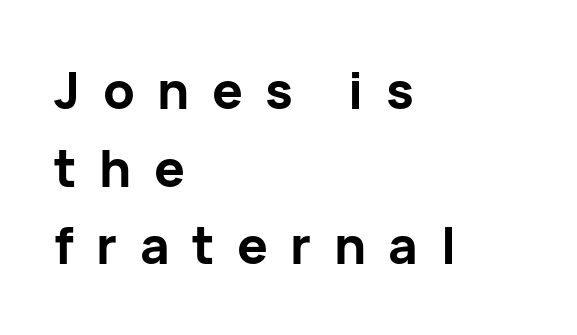
The image shows 51 px bold sans-serif type, upright; set left-aligned, normal line spacing (1.52x), unusually wide letter spacing (+0.44 em), not underlined; low stroke contrast and a medium x-height.
